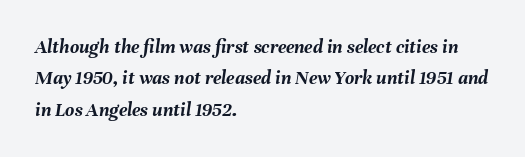
{"italic": "yes", "lean": "right", "slant_degrees": 8, "bold": "yes", "underline": "no", "align": "left", "line_spacing": "normal", "line_spacing_ratio": 1.57, "letter_spacing": "normal", "letter_spacing_em": 0.0, "glyph_px": 20}
